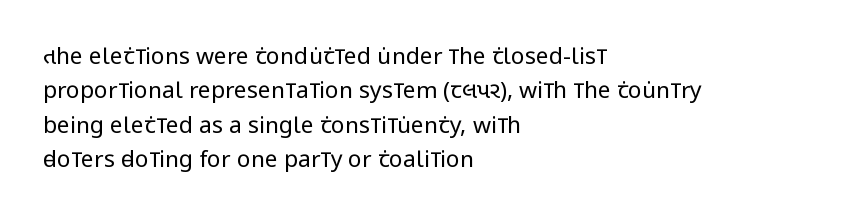
The image shows 23 px text type, upright; set left-aligned, normal line spacing (1.49x), normal letter spacing, not underlined.
